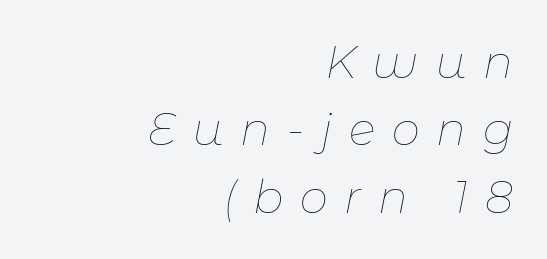
The image shows 45 px thin type, italic (leaning right); set right-aligned, normal line spacing (1.5x), unusually wide letter spacing (+0.37 em), not underlined; low stroke contrast and a medium x-height.
